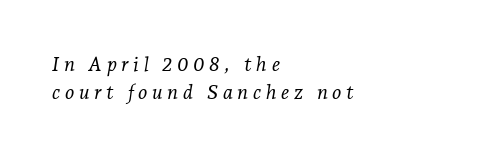
One-word summary of the alignment: left. A light-to-regular cut is what we see here. Italic: yes, the glyphs are oblique. Words appear elongated and porous because spacing is wide.
